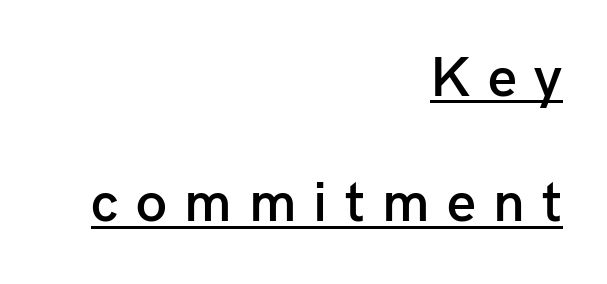
{"serif": "no", "italic": "no", "bold": "semi", "weight": "semibold", "width": "normal", "stroke_contrast": "low", "x_height": "medium", "monospaced": "no", "underline": "yes", "align": "right", "line_spacing": "loose", "line_spacing_ratio": 2.24, "letter_spacing": "wide", "letter_spacing_em": 0.31, "glyph_px": 56}
